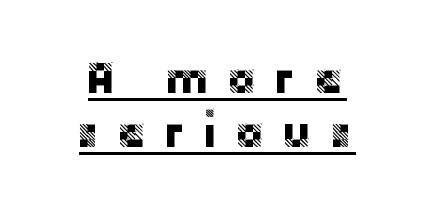
Q: Is the text italic (slanted)? A: No, it is upright.
Q: Is the typeface a serif or a sans-serif typeface? A: Sans-serif.
Q: Is the text underlined? A: Yes.
Q: How is the paragraph aligned? A: Centered.
Q: Is the spacing between letters normal or unusually wide? A: Unusually wide.
Q: Width (condensed, normal, or wide)? A: Normal.
Q: Stroke contrast? A: Low.
Q: x-height? A: Large.
Q: Monospaced? A: No.
